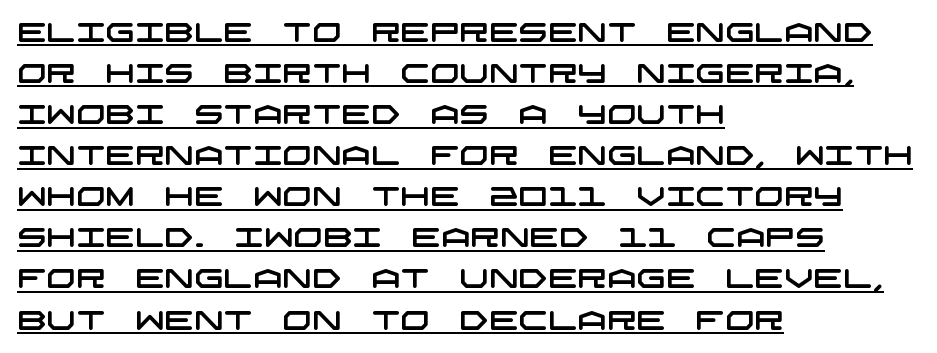
Which margin do the lines hug? The left one — the right edge is uneven. Regular leading. Has an underline been added? It has. Look at the tracking — it's just the regular setting, nothing added.
